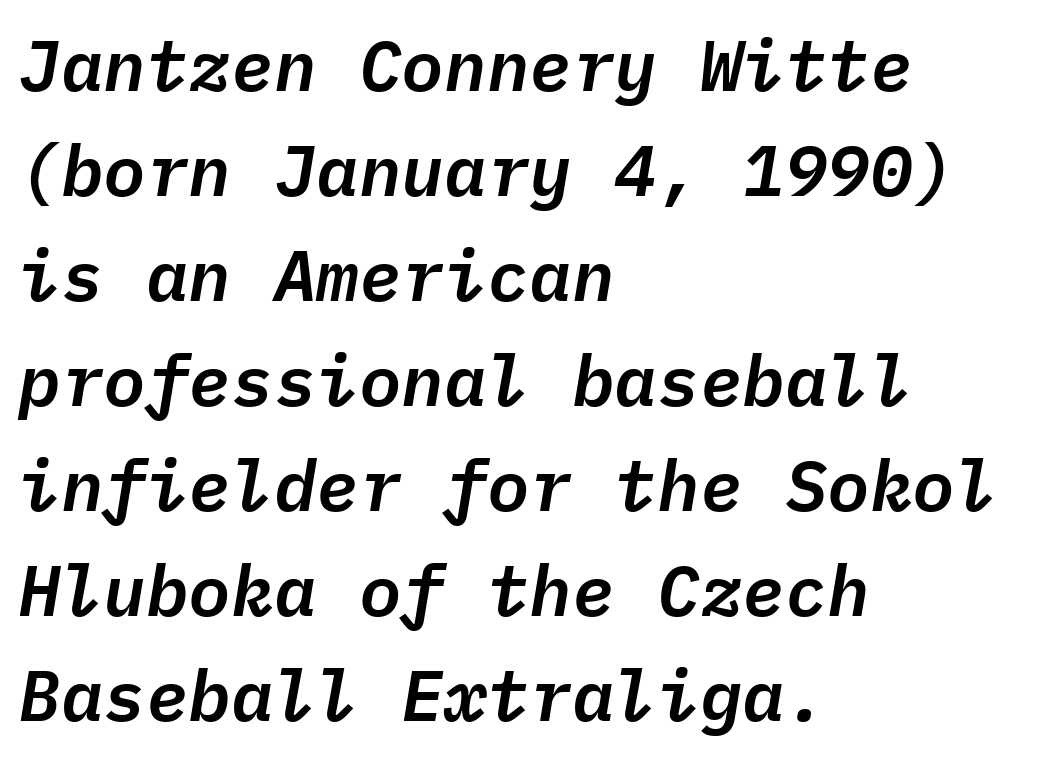
{"italic": "yes", "lean": "right", "slant_degrees": 9, "width": "normal", "stroke_contrast": "low", "x_height": "medium", "monospaced": "yes", "underline": "no", "align": "left", "line_spacing": "normal", "line_spacing_ratio": 1.48, "letter_spacing": "normal", "letter_spacing_em": 0.0, "glyph_px": 71}
